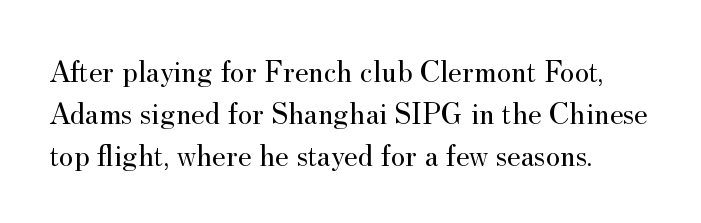
Vertical strokes here are truly vertical. Does the type have serifs? Yes, each stem ends in a small foot. Nothing heavy about these letters — not bold at all. How are the letters spaced? Ordinarily, with no added tracking. The letters advance in unequal steps, a hallmark of proportional type.
